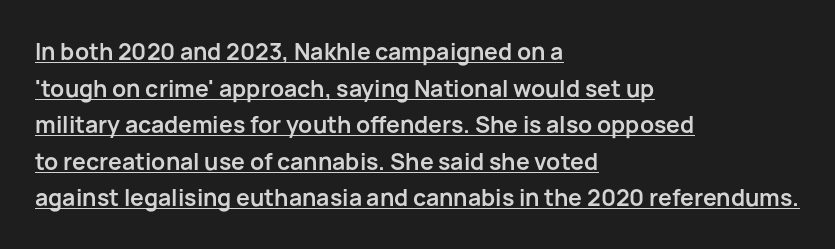
Q: Is the text bold? A: Yes.
Q: Is the text italic (slanted)? A: No, it is upright.
Q: Is the text underlined? A: Yes.
Q: How is the paragraph aligned? A: Left-aligned.
Q: Is the spacing between letters normal or unusually wide? A: Normal.
Q: Is the spacing between lines tight, normal or loose? A: Normal.
